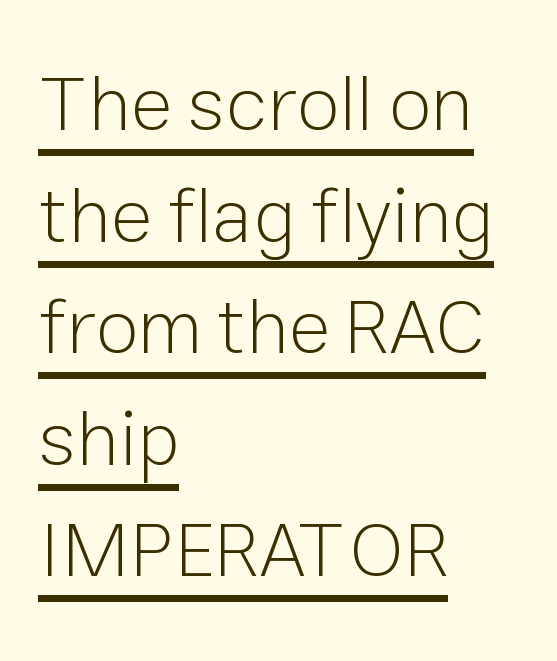
The image shows 78 px light sans-serif type, upright; set left-aligned, normal line spacing (1.43x), normal letter spacing, underlined; low stroke contrast and a medium x-height.
